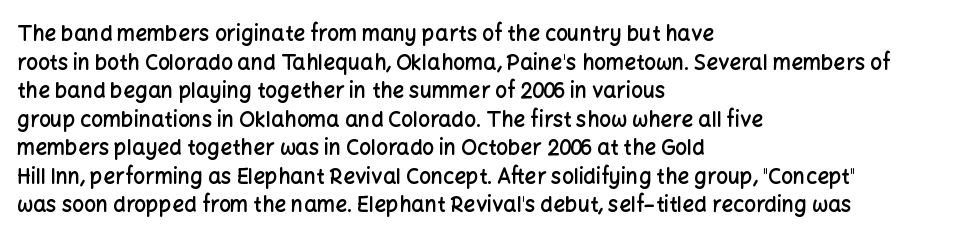
{"italic": "no", "bold": "semi", "underline": "no", "align": "left", "line_spacing": "normal", "line_spacing_ratio": 1.36, "letter_spacing": "normal", "letter_spacing_em": 0.0, "glyph_px": 21}
